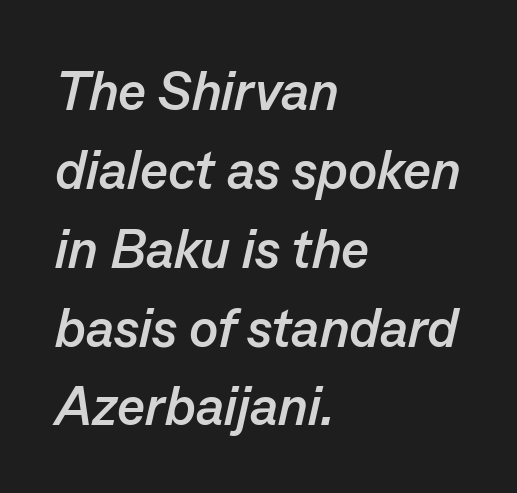
{"italic": "yes", "lean": "right", "slant_degrees": 13, "bold": "yes", "weight": "semibold", "width": "normal", "stroke_contrast": "low", "x_height": "medium", "monospaced": "no", "underline": "no", "align": "left", "line_spacing": "normal", "line_spacing_ratio": 1.46, "letter_spacing": "normal", "letter_spacing_em": 0.0, "glyph_px": 54}
